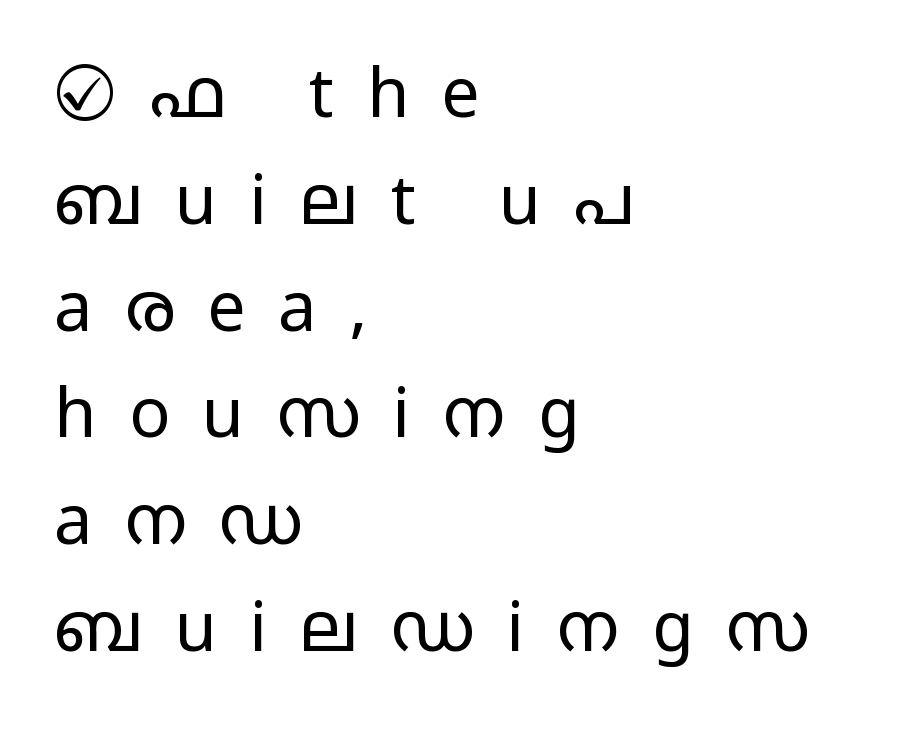
The image shows 68 px light, wide sans-serif type, upright; set left-aligned, normal line spacing (1.57x), unusually wide letter spacing (+0.48 em), not underlined; low stroke contrast and a medium x-height.
